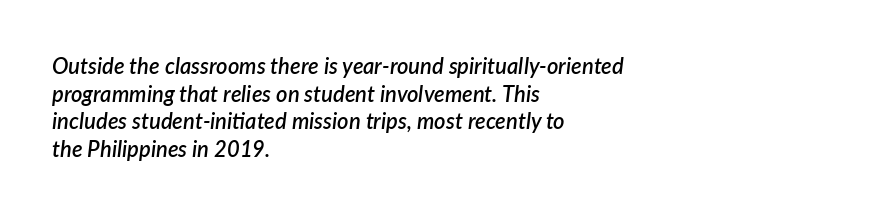
Nobody touched the tracking dial on this one. Compared with a centered layout, this one pins lines to the left instead. Reading down the column, the eye jumps a familiar distance to each next line. Would a proofreader flag this as italicized? Yes.
